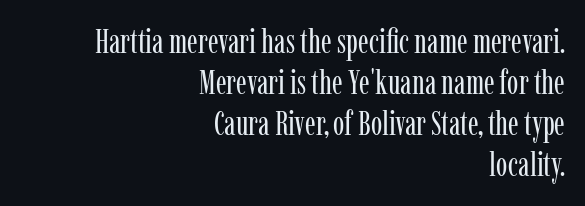
Each letter keeps its own natural width here, so spacing adapts to shape. Lines of text with bare space underneath. Regarding serifs, this sample has them. Upright lettering throughout. A quiet, ordinary-to-light weight characterises the typeface. Default kerning and tracking; the words read as compact shapes.
